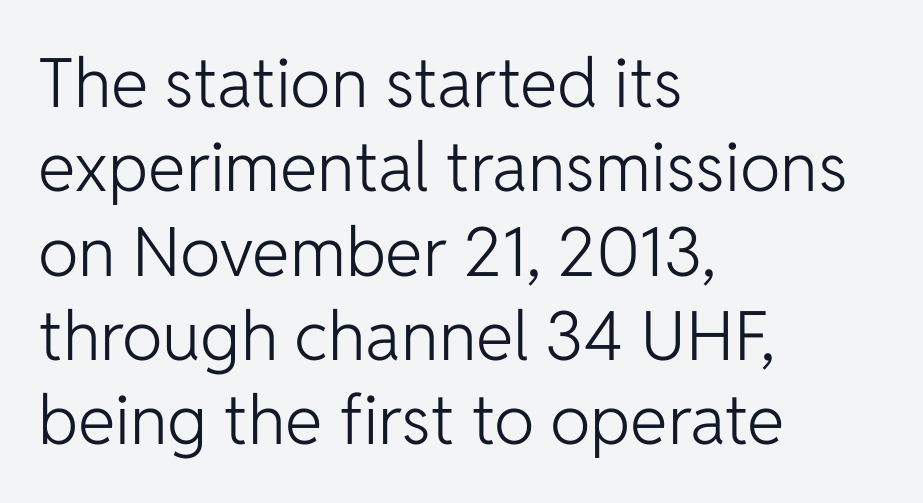
Each letter keeps its own natural width here, so spacing adapts to shape. The tracking reads as untouched default to a designer's eye. The typesetter chose a ragged-right arrangement here. If you drew a line through each stem, it would be perfectly vertical. Letterform terminals end flat and unadorned throughout the passage.
